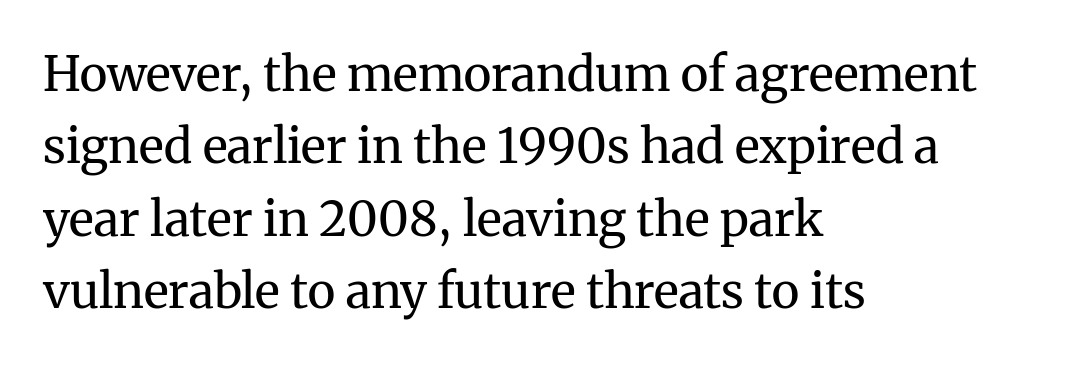
Q: Is the text bold? A: No.
Q: Is the text italic (slanted)? A: No, it is upright.
Q: Is the typeface a serif or a sans-serif typeface? A: Serif.
Q: Is the text underlined? A: No.
Q: How is the paragraph aligned? A: Left-aligned.
Q: Is the spacing between letters normal or unusually wide? A: Normal.
Q: Is the spacing between lines tight, normal or loose? A: Normal.
Q: Width (condensed, normal, or wide)? A: Normal.
Q: Stroke contrast? A: Medium.
Q: x-height? A: Medium.
Q: Monospaced? A: No.
